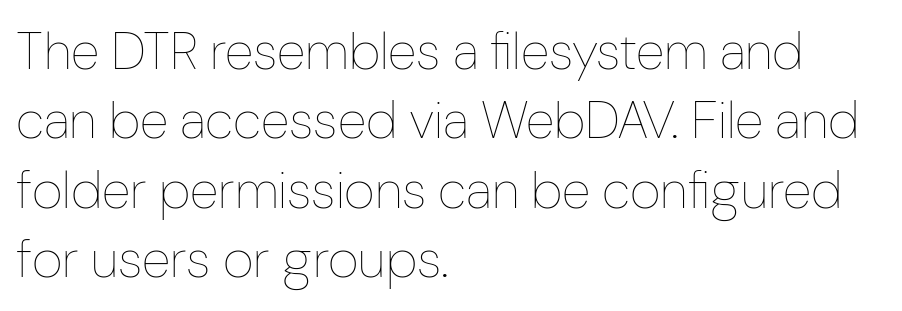
{"italic": "no", "bold": "no", "weight": "thin", "width": "condensed", "stroke_contrast": "low", "x_height": "medium", "monospaced": "no", "underline": "no", "align": "left", "line_spacing": "normal", "line_spacing_ratio": 1.31, "letter_spacing": "normal", "letter_spacing_em": 0.0, "glyph_px": 53}
